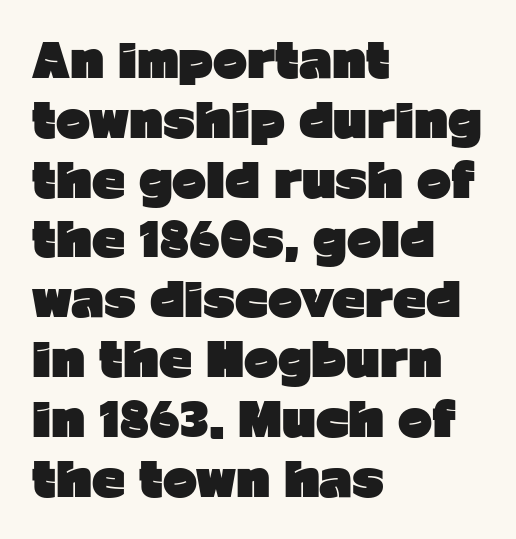
The image shows 46 px heavy sans-serif type, upright; set left-aligned, normal line spacing (1.3x), normal letter spacing, not underlined; low stroke contrast and a medium x-height.
